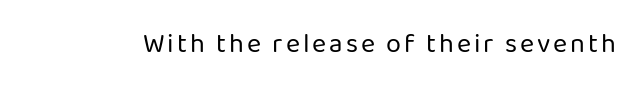
The image shows 27 px text type, upright; set not underlined.
